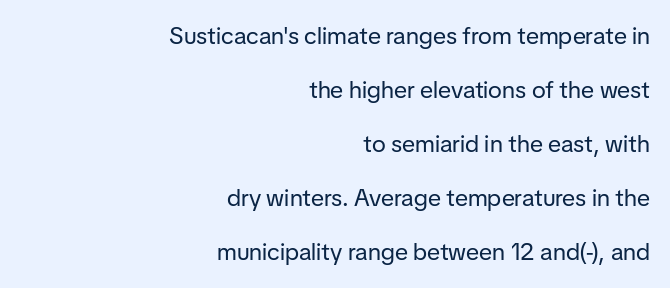
{"italic": "no", "bold": "no", "underline": "no", "align": "right", "line_spacing": "loose", "line_spacing_ratio": 2.25, "letter_spacing": "normal", "letter_spacing_em": 0.0, "glyph_px": 24}
